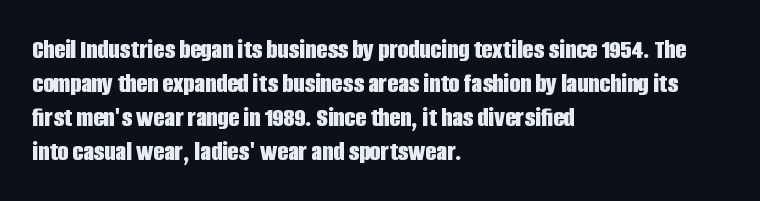
Unlike italic type, these characters show no tilt at all. Serif or sans? Sans — the stroke terminals are bare. The area under the type is left untouched. The rag falls on the right side of this text block.
